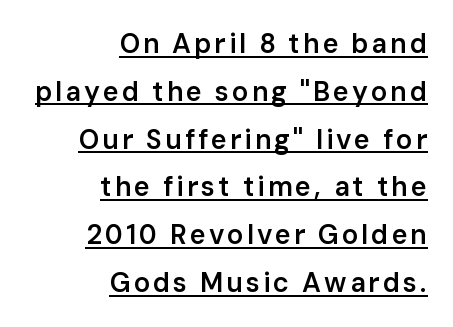
Q: Is the text bold? A: Semi-bold.
Q: Is the text italic (slanted)? A: No, it is upright.
Q: Is the text underlined? A: Yes.
Q: How is the paragraph aligned? A: Right-aligned.
